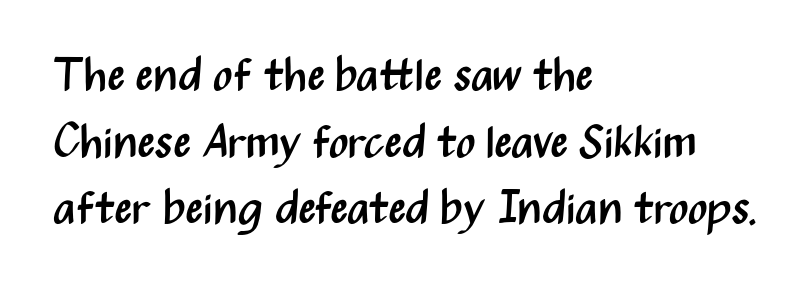
{"serif": "no", "italic": "no", "bold": "no", "weight": "regular", "width": "condensed", "stroke_contrast": "medium", "x_height": "medium", "monospaced": "no", "underline": "no", "align": "left", "line_spacing": "normal", "line_spacing_ratio": 1.45, "letter_spacing": "normal", "letter_spacing_em": 0.0, "glyph_px": 46}
